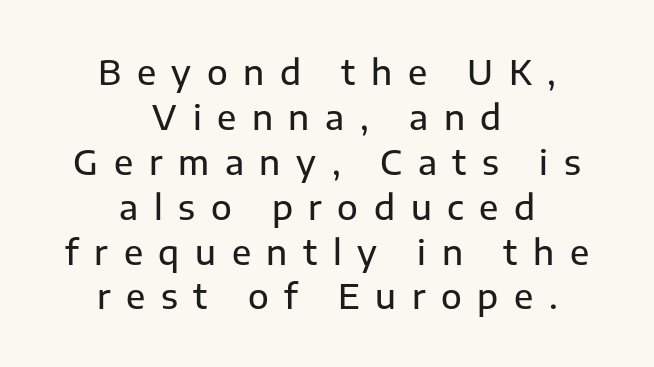
You could only call the tracking loose — the letters float apart. Do the characters align in a grid? No, the font is proportional. What kind of face is this? One without serifs — a sans. Each new line begins a customary step beneath the previous one. Do the letters lean? They stand straight.
